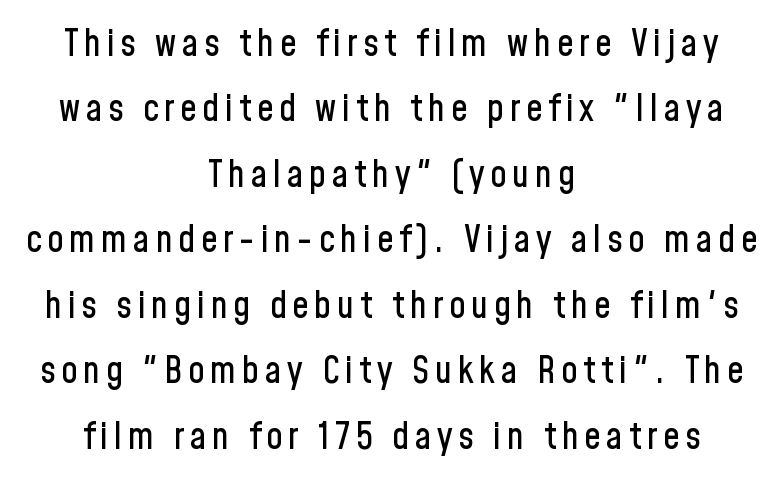
{"serif": "no", "italic": "no", "width": "condensed", "stroke_contrast": "low", "x_height": "medium", "monospaced": "no", "underline": "no", "align": "center", "line_spacing_ratio": 1.77, "glyph_px": 37}
